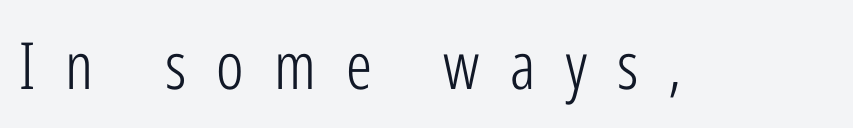
{"serif": "no", "italic": "no", "bold": "no", "weight": "light", "width": "condensed", "stroke_contrast": "low", "x_height": "medium", "monospaced": "no", "underline": "no", "letter_spacing": "wide", "letter_spacing_em": 0.46, "glyph_px": 65}
